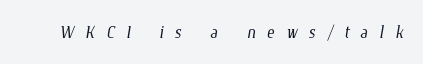
{"bold": "no", "underline": "no", "letter_spacing": "wide", "letter_spacing_em": 0.46, "glyph_px": 24}
